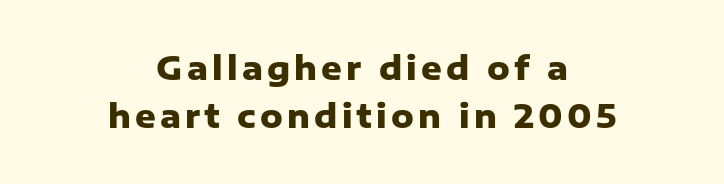
The image shows 32 px heavy sans-serif type, upright; set centered, normal line spacing (1.51x), not underlined; low stroke contrast and a medium x-height.
